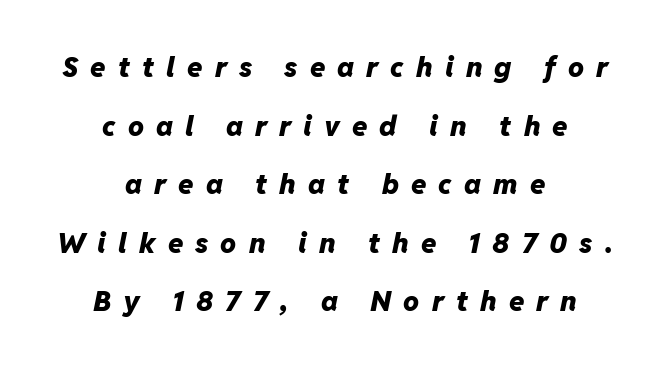
{"italic": "yes", "lean": "right", "slant_degrees": 11, "bold": "yes", "weight": "heavy", "width": "normal", "stroke_contrast": "low", "x_height": "medium", "monospaced": "no", "underline": "no", "align": "center", "line_spacing": "loose", "line_spacing_ratio": 2.09, "letter_spacing": "wide", "letter_spacing_em": 0.43, "glyph_px": 28}
